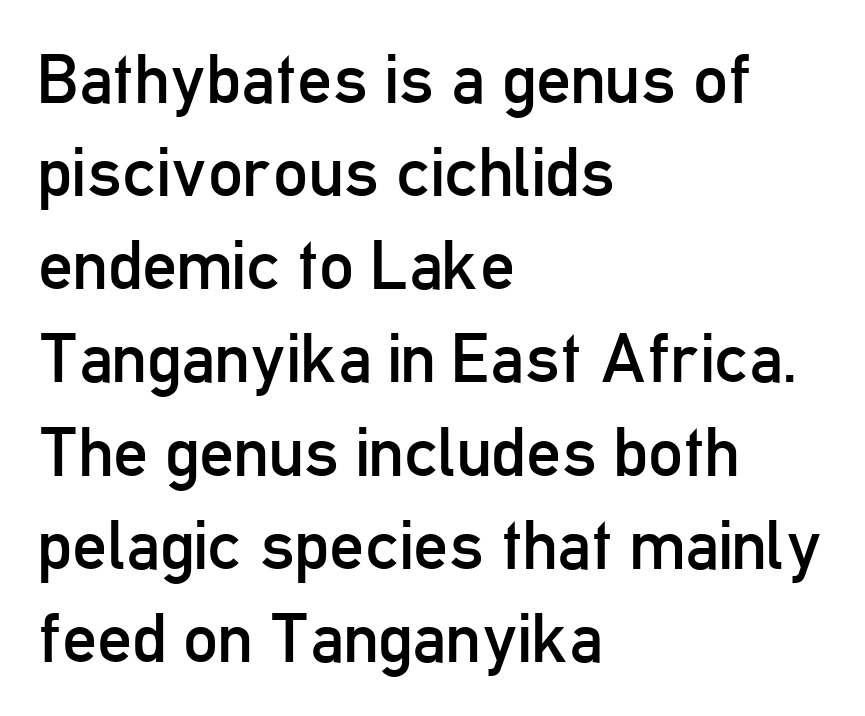
The foot of each line stays bare and open. This is the regular roman posture of the typeface. The paragraph shown leans on its left margin. Do the characters align in a grid? No, the font is proportional.
